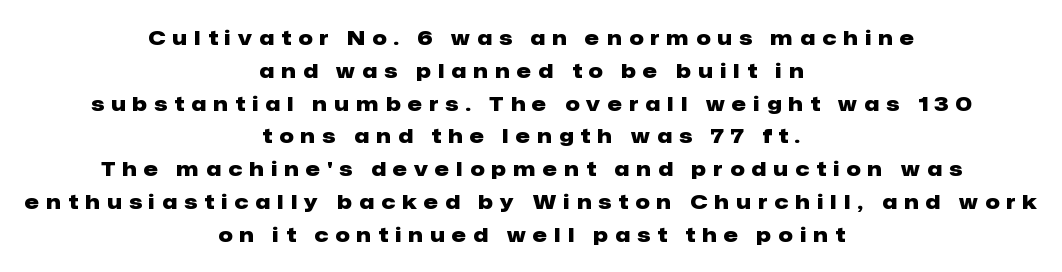
The image shows 20 px bold type, upright; set centered, normal line spacing (1.64x), unusually wide letter spacing (+0.37 em), not underlined.
